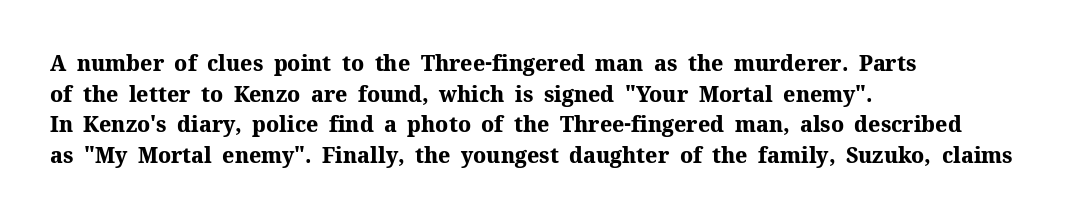
Q: Is the text bold? A: Yes.
Q: Is the text italic (slanted)? A: No, it is upright.
Q: Is the text underlined? A: No.
Q: How is the paragraph aligned? A: Left-aligned.
Q: Is the spacing between letters normal or unusually wide? A: Normal.
Q: Is the spacing between lines tight, normal or loose? A: Normal.
